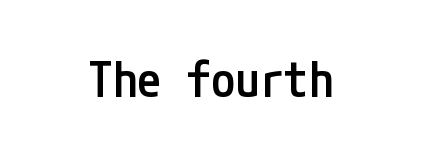
The image shows 49 px semibold, condensed sans-serif type, upright; set normal letter spacing, not underlined; low stroke contrast and a medium x-height.
